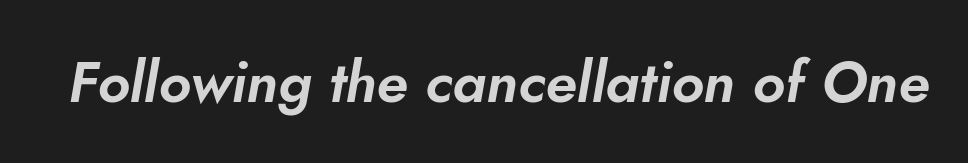
Compared with typical body copy, the letter spacing here is the same. Spacing verdict: proportional, widths tailored to each character. What kind of face is this? One without serifs — a sans. The specimen omits any rule beneath the text block's lines.
